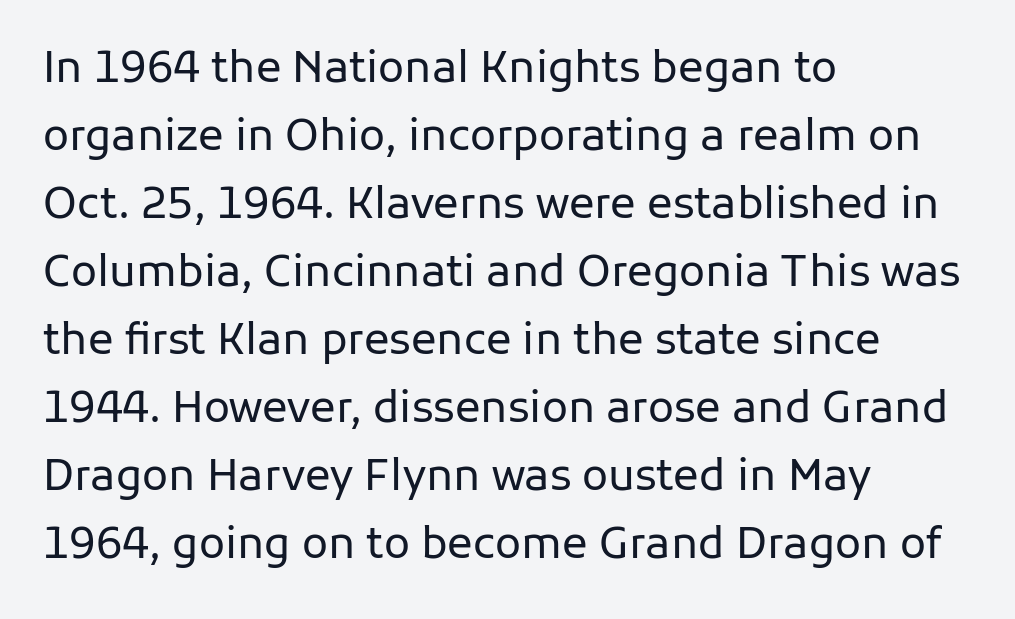
Q: Is the text bold? A: No.
Q: Is the text italic (slanted)? A: No, it is upright.
Q: Is the typeface a serif or a sans-serif typeface? A: Sans-serif.
Q: Is the text underlined? A: No.
Q: How is the paragraph aligned? A: Left-aligned.
Q: Is the spacing between letters normal or unusually wide? A: Normal.
Q: Is the spacing between lines tight, normal or loose? A: Normal.
Q: Width (condensed, normal, or wide)? A: Normal.
Q: Stroke contrast? A: Low.
Q: x-height? A: Medium.
Q: Monospaced? A: No.
